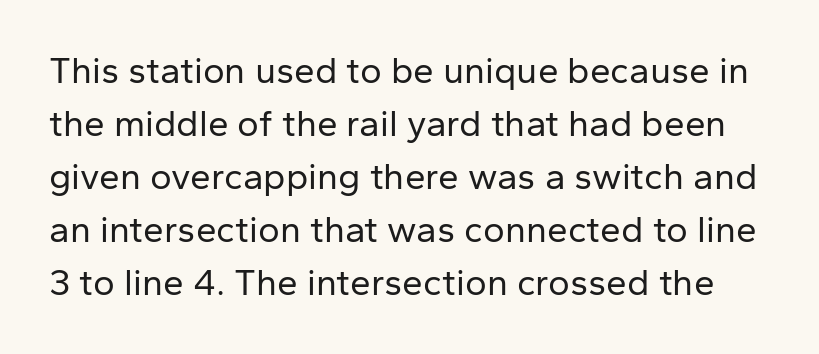
The image shows 37 px regular-weight sans-serif type, upright; set normal line spacing (1.43x), normal letter spacing, not underlined; low stroke contrast and a medium x-height.
